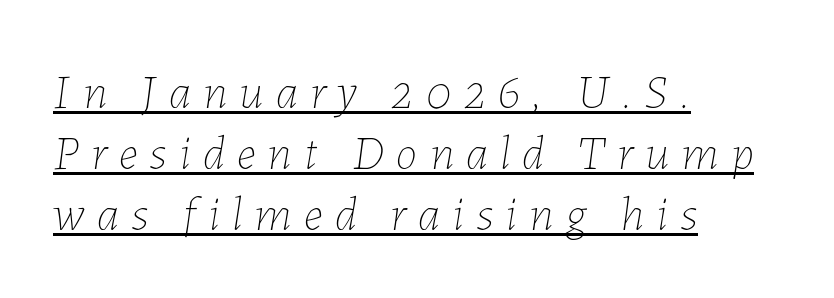
{"italic": "yes", "lean": "right", "slant_degrees": 7, "bold": "no", "weight": "thin", "width": "normal", "stroke_contrast": "low", "x_height": "medium", "monospaced": "no", "underline": "yes", "align": "left", "line_spacing": "normal", "line_spacing_ratio": 1.27, "letter_spacing": "wide", "letter_spacing_em": 0.26, "glyph_px": 48}
